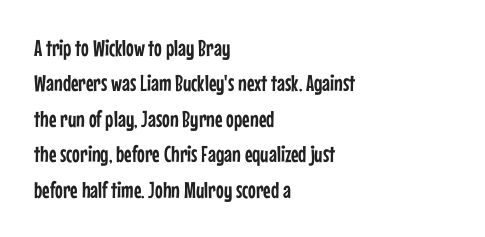
Nope, not italic — everything's standing straight. Words appear dense and cohesive because spacing is normal. The baseline area is clear. These lines sit exactly where default settings would place them. The compositor pushed each line to the left boundary.
